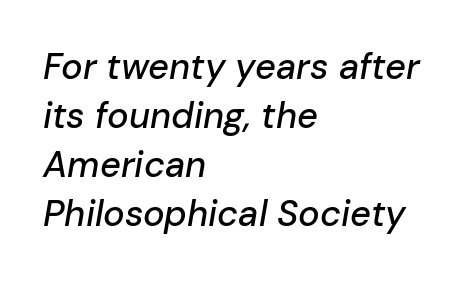
{"italic": "yes", "lean": "right", "slant_degrees": 10, "width": "normal", "stroke_contrast": "low", "x_height": "medium", "monospaced": "no", "underline": "no", "align": "left", "line_spacing": "normal", "line_spacing_ratio": 1.36, "letter_spacing": "normal", "letter_spacing_em": 0.0, "glyph_px": 36}
